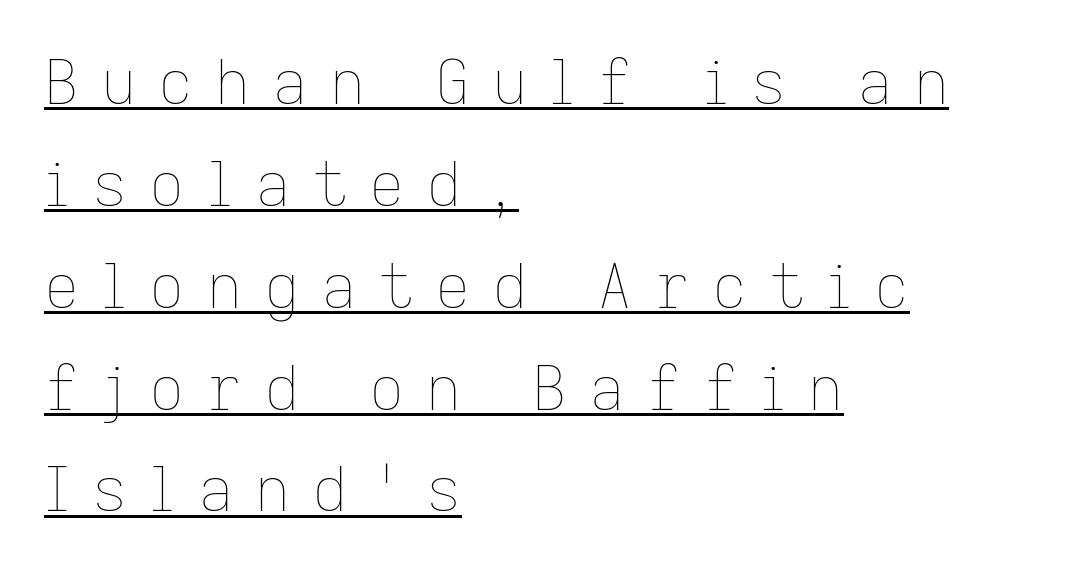
Q: Is the text bold? A: No.
Q: Is the text italic (slanted)? A: No, it is upright.
Q: Is the text underlined? A: Yes.
Q: How is the paragraph aligned? A: Left-aligned.
Q: Is the spacing between letters normal or unusually wide? A: Unusually wide.
Q: Is the spacing between lines tight, normal or loose? A: Normal.
Q: Width (condensed, normal, or wide)? A: Normal.
Q: Stroke contrast? A: Low.
Q: x-height? A: Medium.
Q: Monospaced? A: No.
